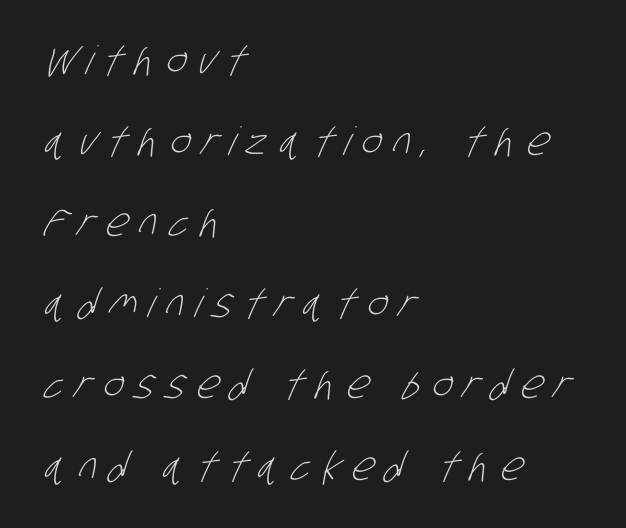
Clear beneath every line of the passage. The passage is arranged the way most books set body copy — flush left. Serif or sans? Sans — the stroke terminals are bare. Honestly, the rows look like they've been pulled way apart. Is this a fixed-width face? No — the glyphs have proportional, varying widths. The characters are drawn with everyday or finer stroke widths.
